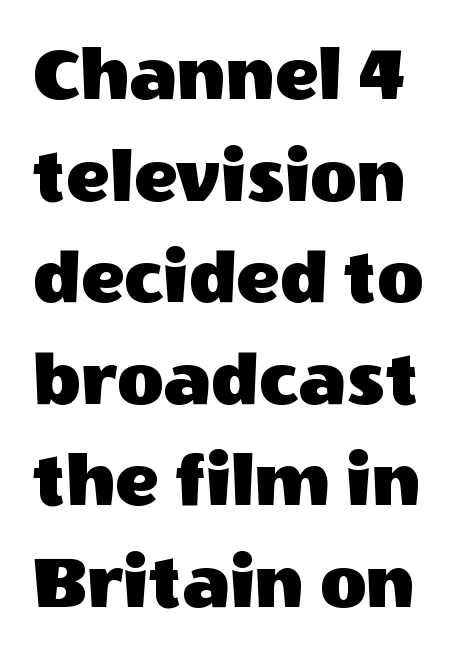
The image shows 80 px sans-serif type, upright; set normal line spacing (1.27x), normal letter spacing, not underlined; a large x-height.
